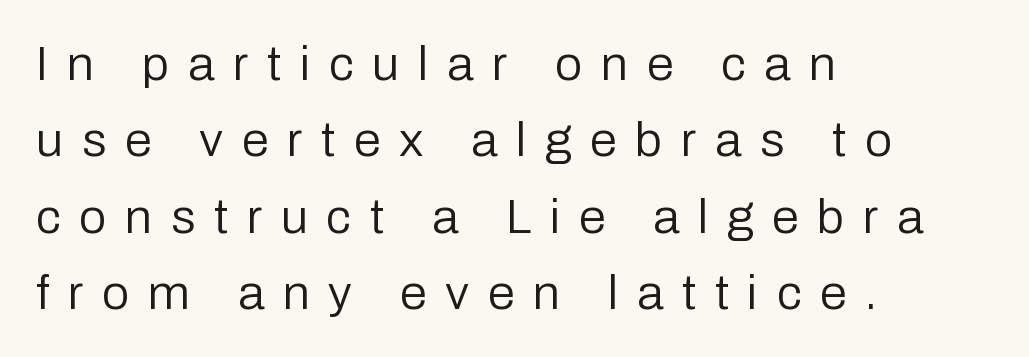
{"serif": "no", "italic": "no", "bold": "no", "weight": "regular", "width": "normal", "stroke_contrast": "low", "x_height": "medium", "monospaced": "no", "underline": "no", "align": "left", "line_spacing": "normal", "line_spacing_ratio": 1.56, "letter_spacing": "wide", "letter_spacing_em": 0.38, "glyph_px": 49}
